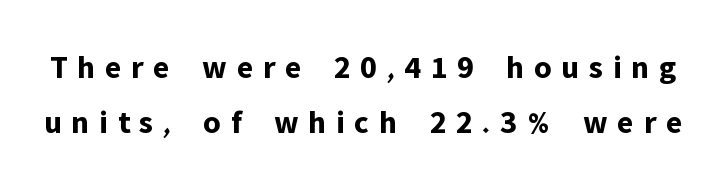
Q: Is the text bold? A: Yes.
Q: Is the text italic (slanted)? A: No, it is upright.
Q: Is the typeface a serif or a sans-serif typeface? A: Sans-serif.
Q: Is the text underlined? A: No.
Q: Is the spacing between letters normal or unusually wide? A: Unusually wide.
Q: Is the spacing between lines tight, normal or loose? A: Normal.
Q: Width (condensed, normal, or wide)? A: Normal.
Q: Stroke contrast? A: Low.
Q: x-height? A: Medium.
Q: Monospaced? A: No.
